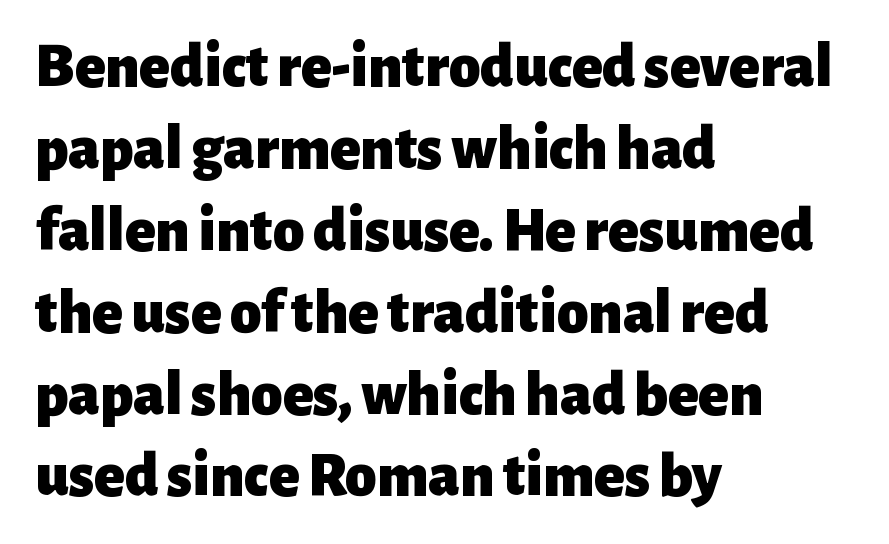
Q: Is the text bold? A: Yes.
Q: Is the text italic (slanted)? A: No, it is upright.
Q: Is the typeface a serif or a sans-serif typeface? A: Sans-serif.
Q: Is the text underlined? A: No.
Q: How is the paragraph aligned? A: Left-aligned.
Q: Is the spacing between letters normal or unusually wide? A: Normal.
Q: Is the spacing between lines tight, normal or loose? A: Normal.
Q: Width (condensed, normal, or wide)? A: Normal.
Q: Stroke contrast? A: Low.
Q: x-height? A: Medium.
Q: Monospaced? A: No.
